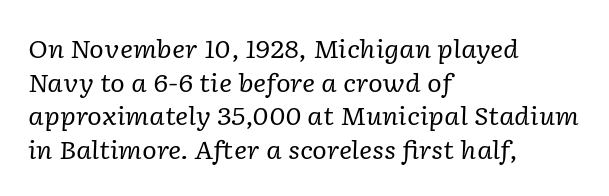
The passage shown leans; its letterforms are oblique. The rendering anchors every line to the left-hand side. Quick note: interline space is typical. Any mark beneath the type? The region is blank. Nobody touched the tracking dial on this one.
